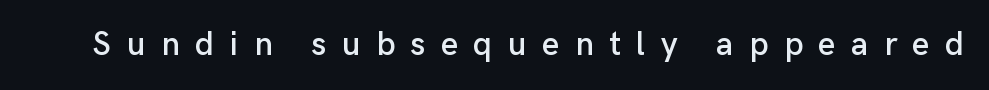
The image shows 33 px sans-serif type, upright; set unusually wide letter spacing (+0.47 em), not underlined; low stroke contrast and a medium x-height.
